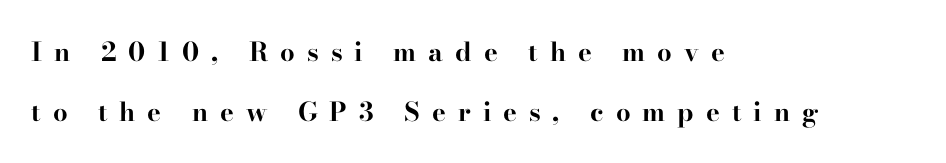
Q: Is the text bold? A: Yes.
Q: Is the text italic (slanted)? A: No, it is upright.
Q: Is the text underlined? A: No.
Q: How is the paragraph aligned? A: Left-aligned.
Q: Is the spacing between letters normal or unusually wide? A: Unusually wide.
Q: Is the spacing between lines tight, normal or loose? A: Loose.
